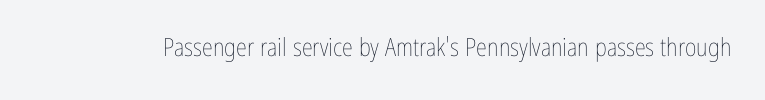
{"italic": "no", "bold": "no", "underline": "no", "letter_spacing": "normal", "letter_spacing_em": 0.0, "glyph_px": 25}
